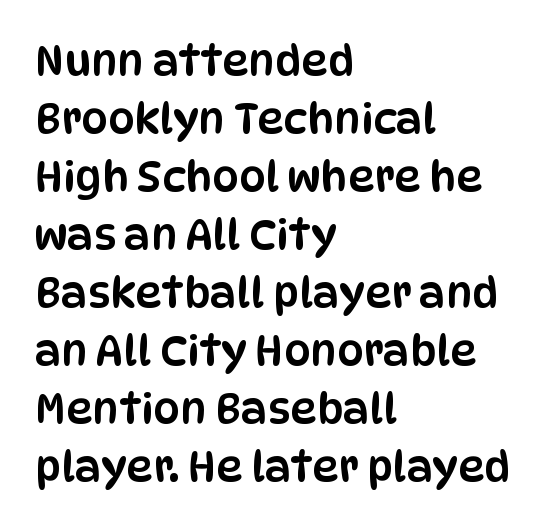
The designer left line spacing at the default. Line beginnings align vertically; line endings do not. Does the type have serifs? No, each stem ends abruptly. The baseline area is clear.
